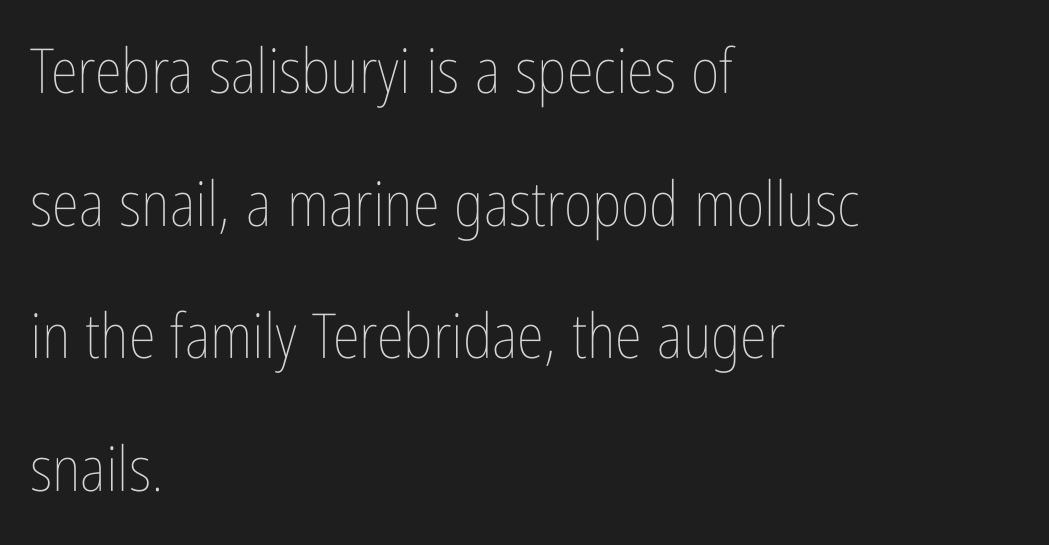
The image shows 62 px thin, condensed type, upright; set left-aligned, loose line spacing (2.14x), normal letter spacing, not underlined; low stroke contrast and a medium x-height.
